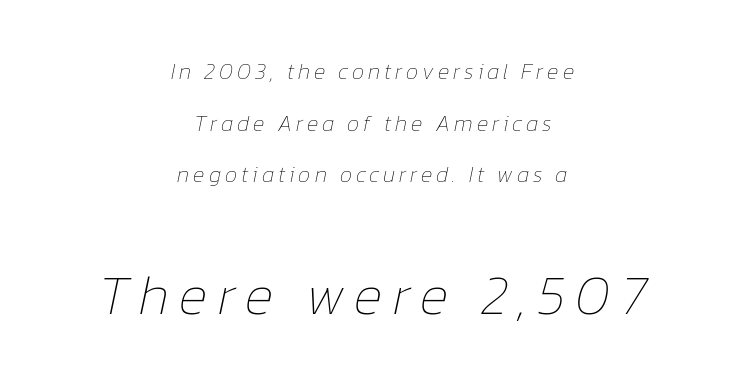
{"italic": "yes", "lean": "right", "slant_degrees": 12, "bold": "no", "weight": "thin", "width": "normal", "stroke_contrast": "low", "x_height": "medium", "monospaced": "no", "underline": "no", "align": "center", "line_spacing": "loose", "line_spacing_ratio": 2.35, "larger_block": "second", "size_ratio": 2.5, "glyph_px": 55}
